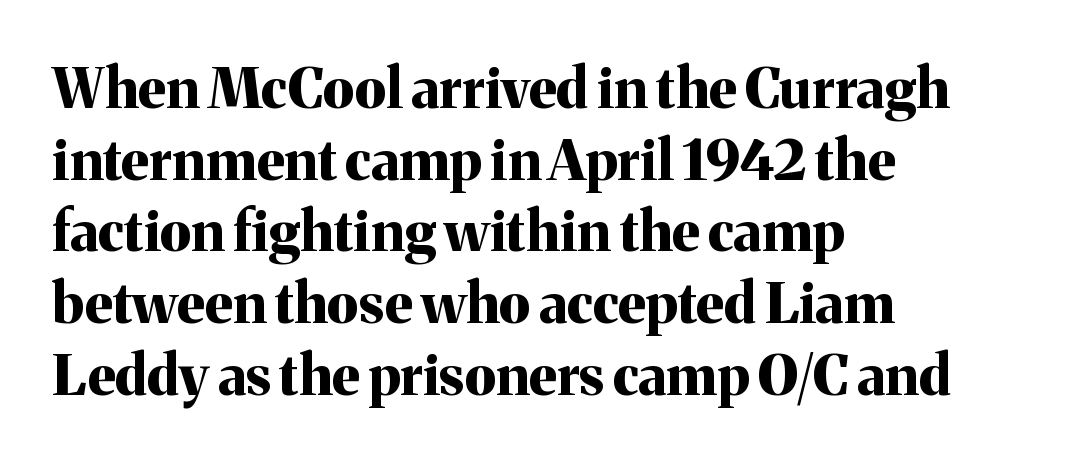
Interline gaps are of average width in this sample. Bold? Absolutely — the strokes are thick and heavy. Note the varied advance widths — an 'i' is clearly narrower than an 'm'. Type style note: has serifs. Typeset ragged right — the left edge is the straight one.
